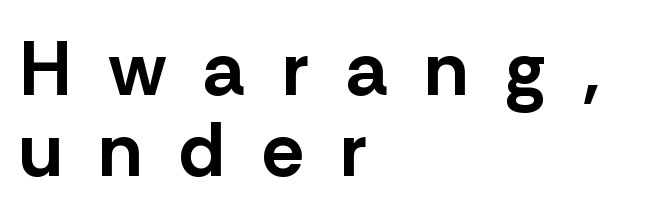
Q: Is the text bold? A: Yes.
Q: Is the text italic (slanted)? A: No, it is upright.
Q: Is the typeface a serif or a sans-serif typeface? A: Sans-serif.
Q: Is the text underlined? A: No.
Q: How is the paragraph aligned? A: Left-aligned.
Q: Is the spacing between letters normal or unusually wide? A: Unusually wide.
Q: Is the spacing between lines tight, normal or loose? A: Tight.
Q: Width (condensed, normal, or wide)? A: Normal.
Q: Stroke contrast? A: Low.
Q: x-height? A: Medium.
Q: Monospaced? A: No.
